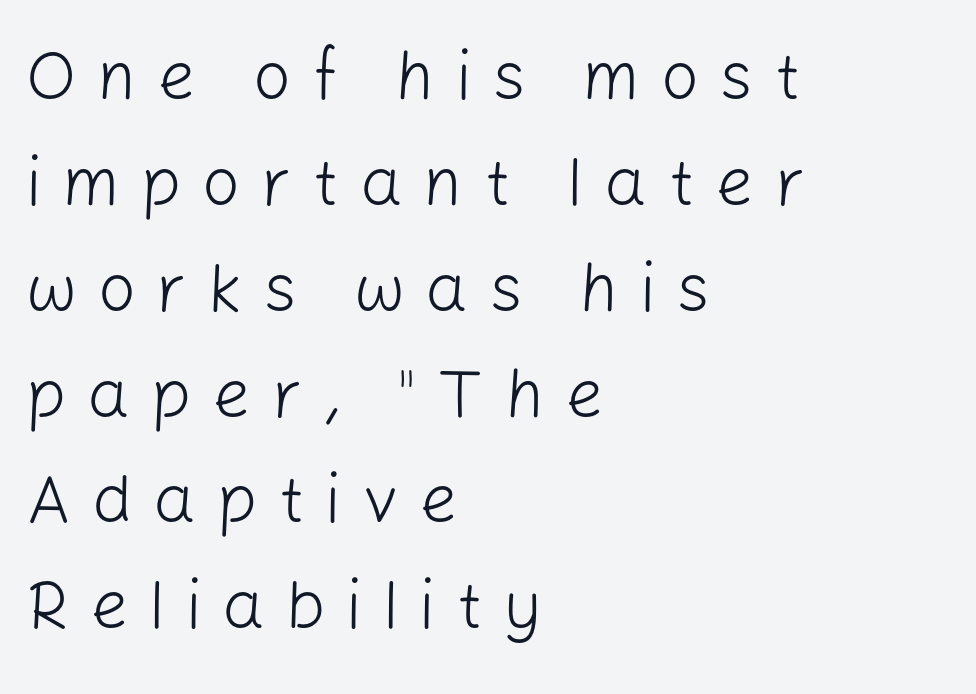
The image shows 67 px light sans-serif type, upright; set left-aligned, normal line spacing (1.58x), unusually wide letter spacing (+0.31 em), not underlined; low stroke contrast and a medium x-height.
